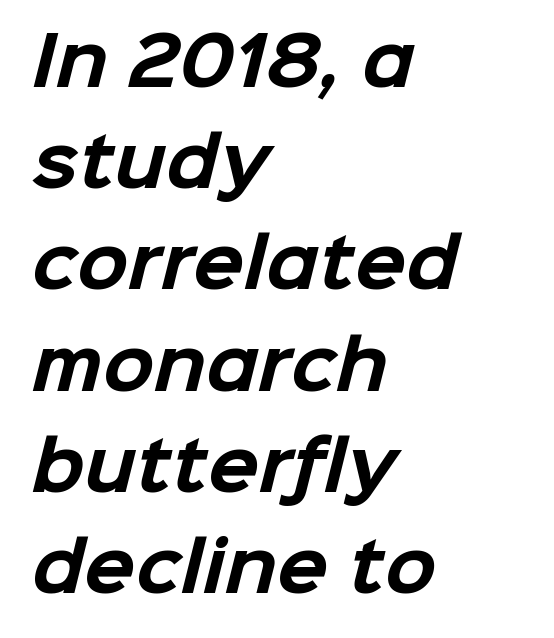
The image shows 67 px bold sans-serif type; set left-aligned, normal line spacing (1.51x), normal letter spacing, not underlined; low stroke contrast and a medium x-height.
